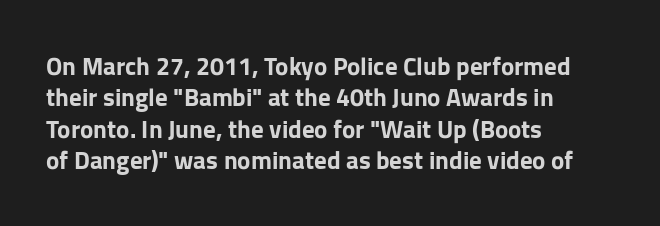
Q: Is the text bold? A: Yes.
Q: Is the text italic (slanted)? A: No, it is upright.
Q: Is the text underlined? A: No.
Q: How is the paragraph aligned? A: Left-aligned.
Q: Is the spacing between letters normal or unusually wide? A: Normal.
Q: Is the spacing between lines tight, normal or loose? A: Normal.
